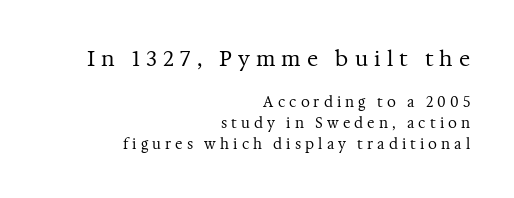
A clean baseline with only descenders dipping below it. Letter spacing: wide. Ascenders rise straight up at ninety degrees. Each new line begins a customary step beneath the previous one. Which margin do the lines hug? The right one — the left edge is uneven.
